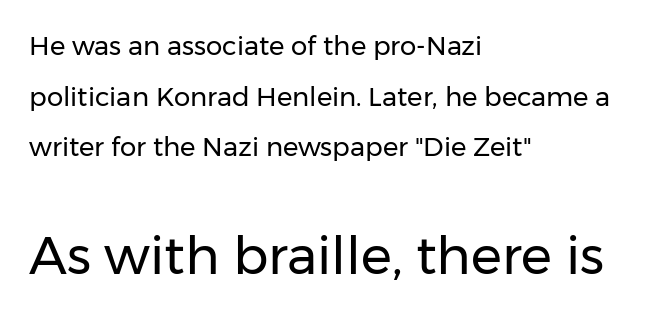
Layout note: lines flush left. Underline: absent. A typesetter would call this proportional, since set widths differ per character. How would I describe the line gaps? Wide and relaxed. In terms of letterspacing, this is plain default setting. No extra ink here — the face is not bold.
